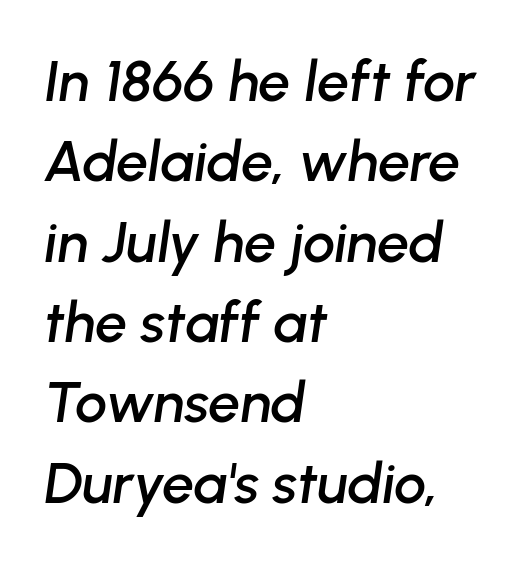
The image shows 57 px text type, italic (leaning right); set left-aligned, normal line spacing (1.41x), normal letter spacing, not underlined; low stroke contrast and a medium x-height.
